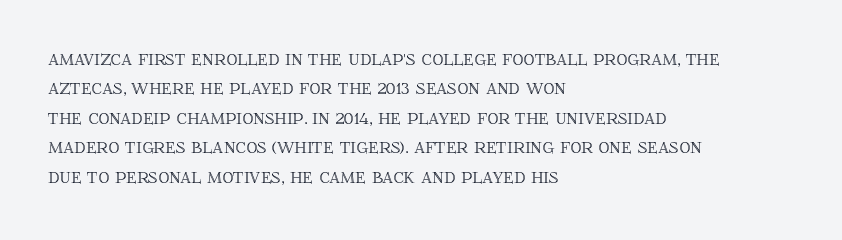
Q: Is the text italic (slanted)? A: No, it is upright.
Q: Is the text underlined? A: No.
Q: How is the paragraph aligned? A: Left-aligned.
Q: Is the spacing between letters normal or unusually wide? A: Normal.
Q: Is the spacing between lines tight, normal or loose? A: Normal.
